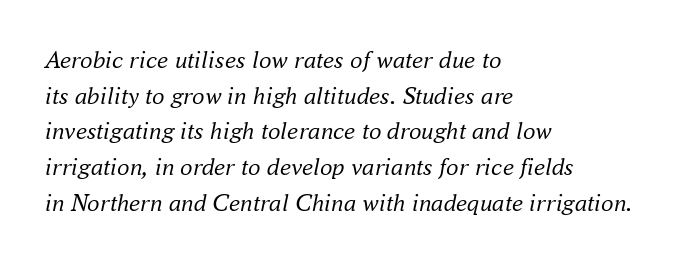
{"italic": "yes", "lean": "right", "slant_degrees": 16, "bold": "no", "underline": "no", "align": "left", "line_spacing": "normal", "line_spacing_ratio": 1.43, "letter_spacing": "normal", "letter_spacing_em": 0.0, "glyph_px": 25}
